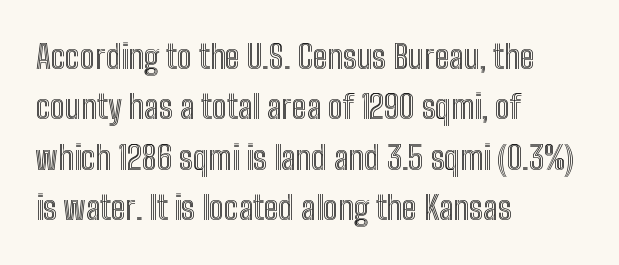
The image shows 33 px condensed type, upright; set left-aligned, normal line spacing (1.53x), normal letter spacing, not underlined; a medium x-height.
